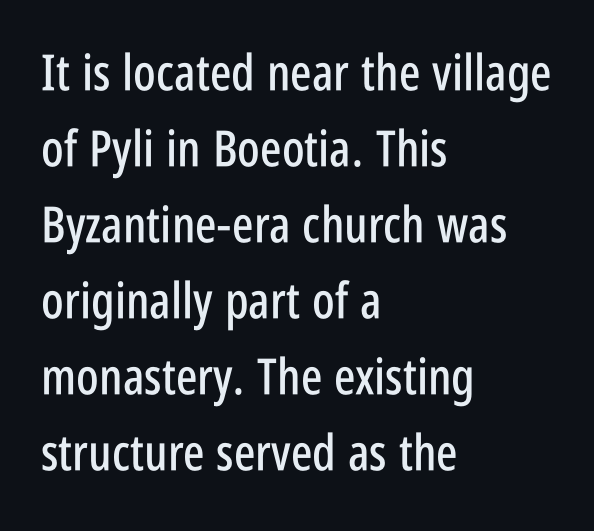
The image shows 50 px condensed sans-serif type, upright; set left-aligned, normal line spacing (1.52x), normal letter spacing, not underlined; low stroke contrast and a large x-height.
